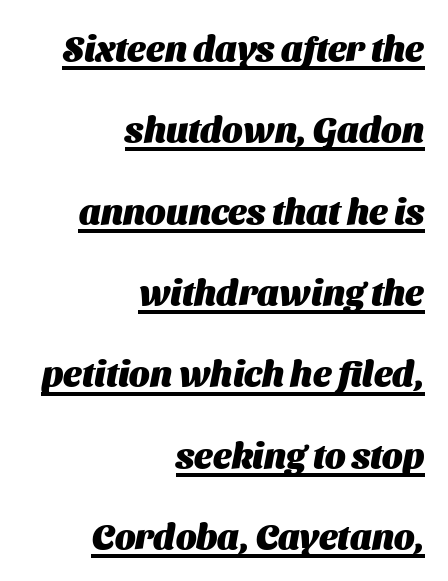
The image shows 36 px heavy sans-serif type; set right-aligned, loose line spacing (2.26x), normal letter spacing, underlined; medium stroke contrast and a medium x-height.
